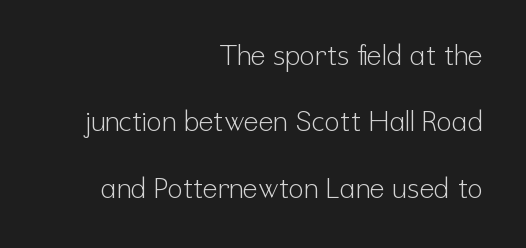
{"serif": "no", "italic": "no", "bold": "no", "weight": "light", "width": "condensed", "stroke_contrast": "low", "x_height": "medium", "monospaced": "no", "underline": "no", "align": "right", "line_spacing": "loose", "line_spacing_ratio": 2.37, "letter_spacing": "normal", "letter_spacing_em": 0.0, "glyph_px": 28}
